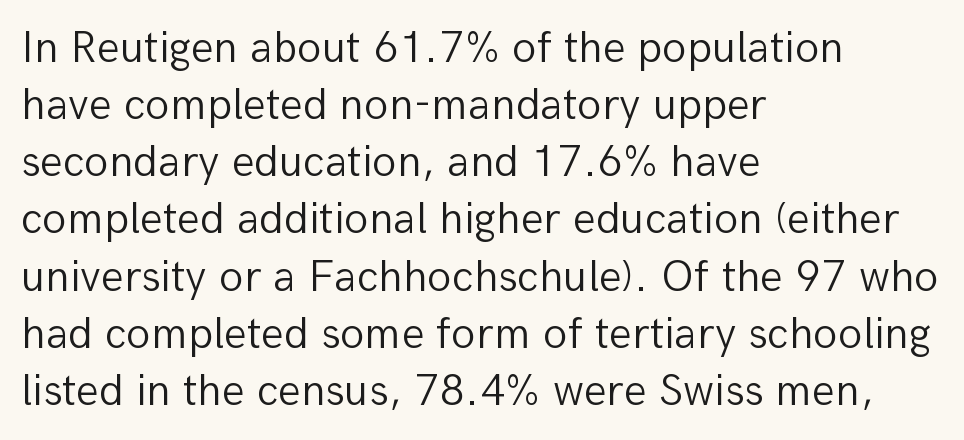
Spacing verdict: proportional, widths tailored to each character. Quick note: not italic, upright. No heavy texture on the line: the type isn't bold. Typeset ragged right — the left edge is the straight one. The tracking reads as untouched default to a designer's eye.
